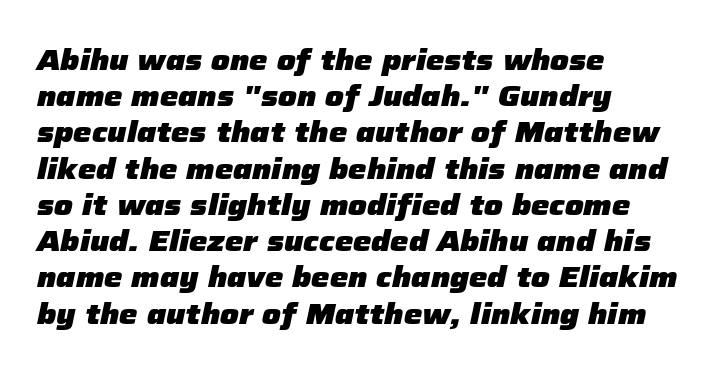
{"italic": "yes", "lean": "right", "slant_degrees": 12, "bold": "yes", "weight": "heavy", "width": "normal", "stroke_contrast": "low", "x_height": "medium", "monospaced": "no", "underline": "no", "align": "left", "line_spacing": "normal", "line_spacing_ratio": 1.25, "letter_spacing": "normal", "letter_spacing_em": 0.0, "glyph_px": 29}
